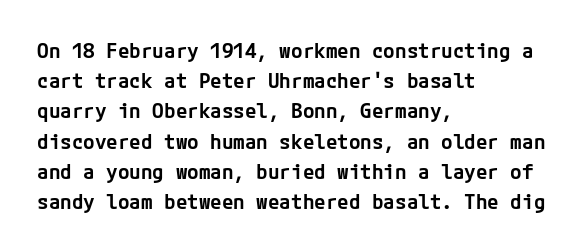
{"italic": "no", "bold": "semi", "underline": "no", "align": "left", "line_spacing": "normal", "line_spacing_ratio": 1.44, "letter_spacing": "normal", "letter_spacing_em": 0.0, "glyph_px": 21}
